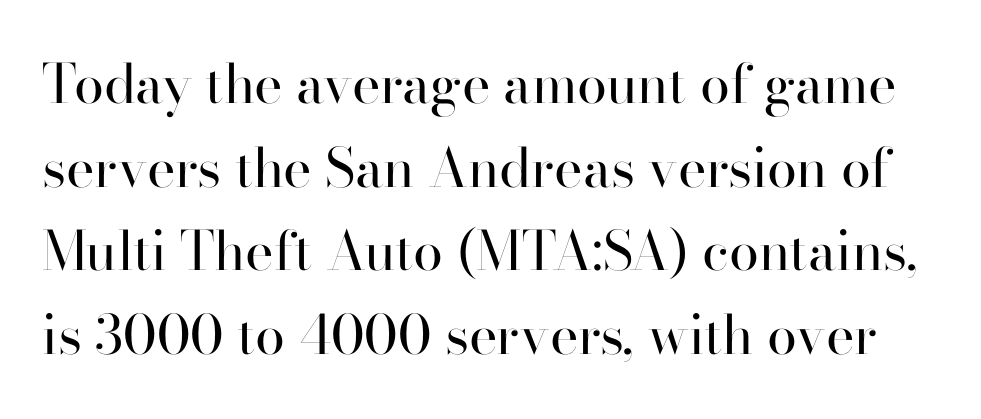
{"serif": "yes", "italic": "no", "bold": "no", "weight": "regular", "width": "normal", "stroke_contrast": "high", "x_height": "small", "monospaced": "no", "underline": "no", "line_spacing": "normal", "line_spacing_ratio": 1.55, "letter_spacing": "normal", "letter_spacing_em": 0.0, "glyph_px": 54}
